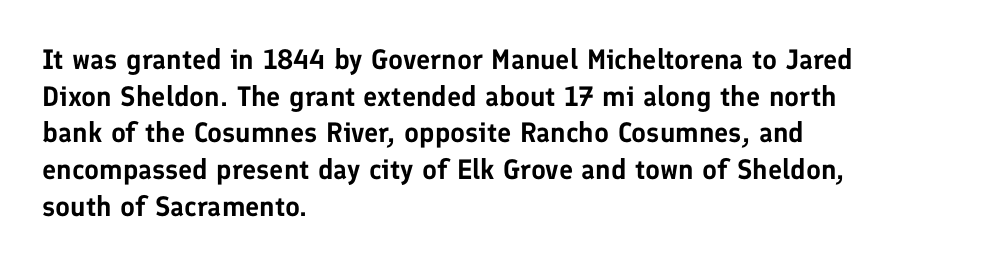
Is there any slant? The stems are plumb. Characters follow at the spacing the type designer built in. This rendering features lettering with no underline. Character widths vary here, with narrow letters taking less room than wide ones. Successive baselines arrive at the customary interval.
